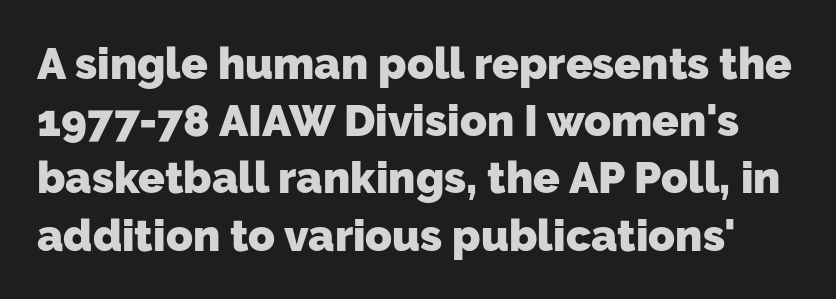
This sample uses plain, unmodified letter spacing. Look at the stroke-to-counter ratio: heavy, a bold. Regarding leading, the lines here are spaced in the standard way. The type family on display is of the sans-serif kind. The letters advance in unequal steps, a hallmark of proportional type.
